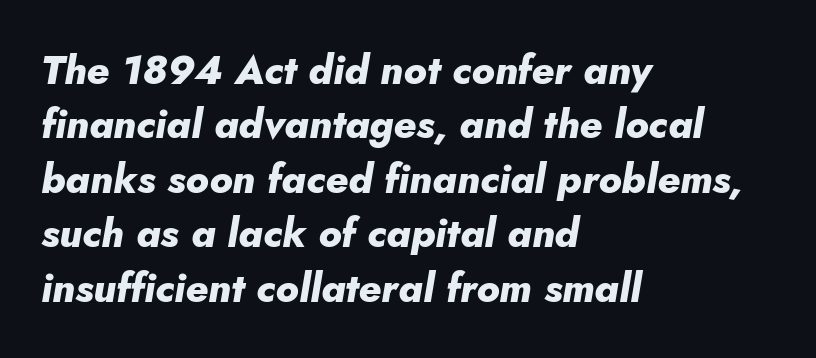
Q: Is the text bold? A: Yes.
Q: Is the text italic (slanted)? A: Yes, it leans right by about 5 degrees.
Q: Is the text underlined? A: No.
Q: How is the paragraph aligned? A: Left-aligned.
Q: Is the spacing between letters normal or unusually wide? A: Normal.
Q: Is the spacing between lines tight, normal or loose? A: Normal.
Q: Width (condensed, normal, or wide)? A: Normal.
Q: Stroke contrast? A: Low.
Q: x-height? A: Small.
Q: Monospaced? A: No.
